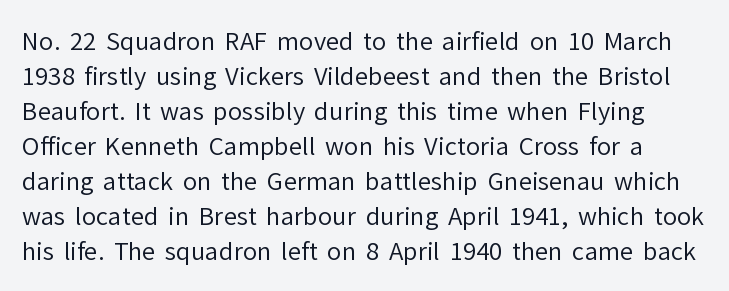
Q: Is the text bold? A: No.
Q: Is the text italic (slanted)? A: No, it is upright.
Q: Is the text underlined? A: No.
Q: Is the spacing between letters normal or unusually wide? A: Normal.
Q: Is the spacing between lines tight, normal or loose? A: Normal.
